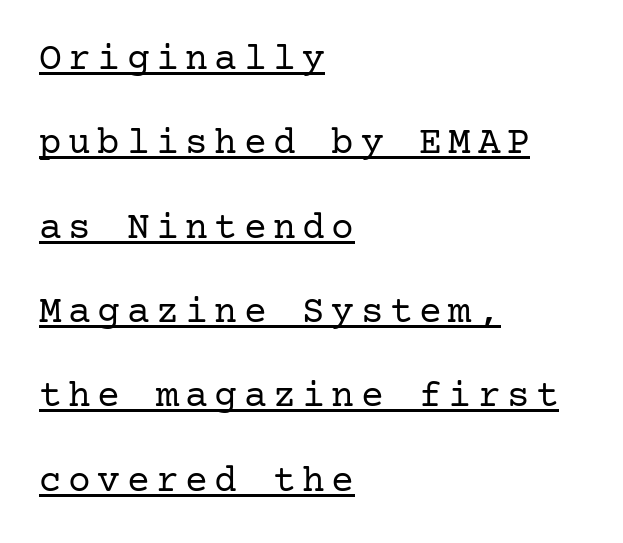
The image shows 38 px regular-weight serif type, upright; set left-aligned, loose line spacing (2.22x), underlined; low stroke contrast and a medium x-height.
